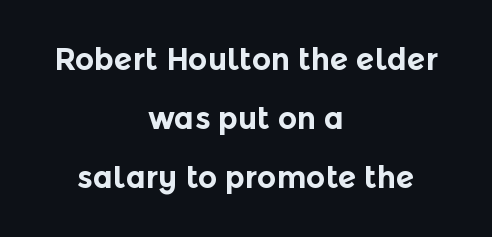
These lines stack symmetrically, like a column narrowing and widening about its center. Baseline-to-baseline distance is far greater than the letter height. The letters stand straight up with perfectly vertical stems. These lines keep a tight, regular rhythm from letter to letter. To sum up the face: it is a sans, with no serifs.
